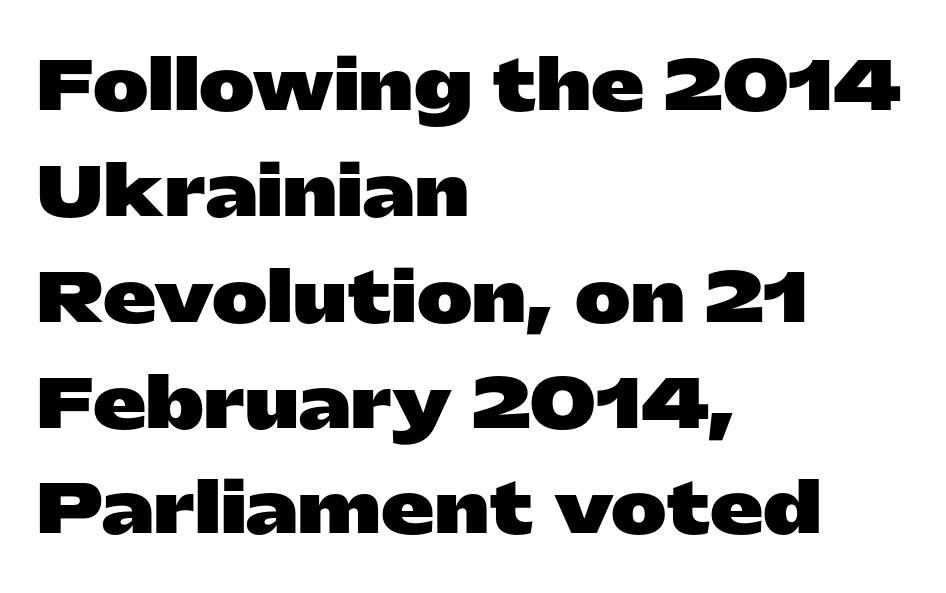
Q: Is the text bold? A: Yes.
Q: Is the text italic (slanted)? A: No, it is upright.
Q: Is the typeface a serif or a sans-serif typeface? A: Sans-serif.
Q: Is the text underlined? A: No.
Q: How is the paragraph aligned? A: Left-aligned.
Q: Is the spacing between letters normal or unusually wide? A: Normal.
Q: Is the spacing between lines tight, normal or loose? A: Normal.
Q: Width (condensed, normal, or wide)? A: Wide.
Q: Stroke contrast? A: Low.
Q: x-height? A: Medium.
Q: Monospaced? A: No.
